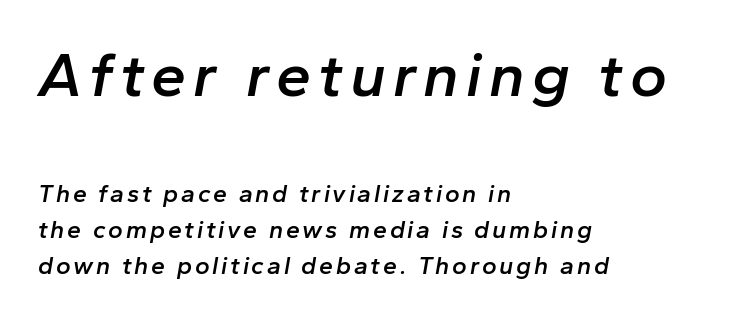
The image shows 63 px semibold type, italic (leaning right); set left-aligned, normal line spacing (1.44x), not underlined; the first (top) block is 2.52x larger; low stroke contrast and a medium x-height.
